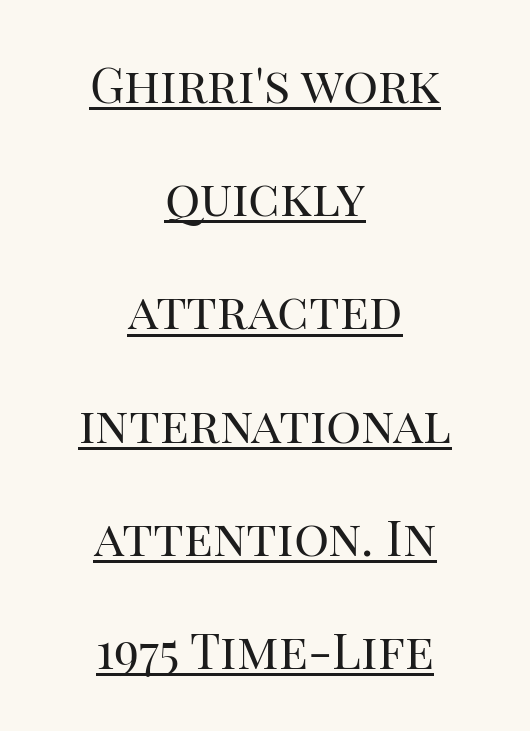
Q: Is the text bold? A: No.
Q: Is the text italic (slanted)? A: No, it is upright.
Q: Is the typeface a serif or a sans-serif typeface? A: Serif.
Q: Is the text underlined? A: Yes.
Q: How is the paragraph aligned? A: Centered.
Q: Is the spacing between letters normal or unusually wide? A: Normal.
Q: Is the spacing between lines tight, normal or loose? A: Loose.
Q: Width (condensed, normal, or wide)? A: Normal.
Q: Stroke contrast? A: High.
Q: x-height? A: Large.
Q: Monospaced? A: No.
